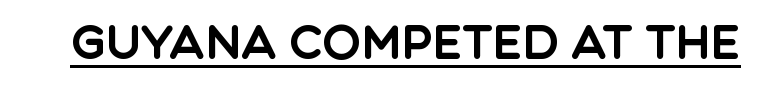
{"serif": "no", "italic": "no", "width": "normal", "x_height": "large", "monospaced": "no", "underline": "yes", "letter_spacing": "normal", "letter_spacing_em": 0.0, "glyph_px": 46}
